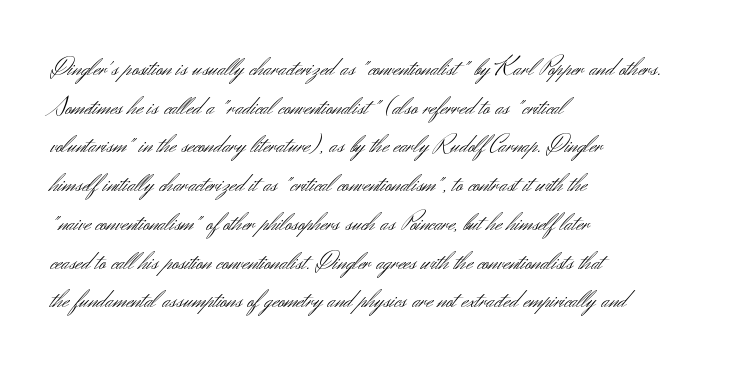
{"bold": "no", "underline": "no", "align": "left", "line_spacing": "normal", "line_spacing_ratio": 1.49, "letter_spacing": "normal", "letter_spacing_em": 0.0, "glyph_px": 26}
